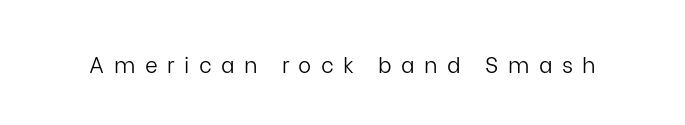
The image shows 22 px text type, upright; set unusually wide letter spacing (+0.43 em), not underlined.
